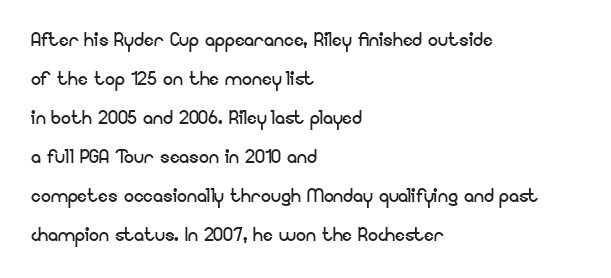
Q: Is the text bold? A: No.
Q: Is the text italic (slanted)? A: No, it is upright.
Q: Is the text underlined? A: No.
Q: How is the paragraph aligned? A: Left-aligned.
Q: Is the spacing between letters normal or unusually wide? A: Normal.
Q: Is the spacing between lines tight, normal or loose? A: Normal.
